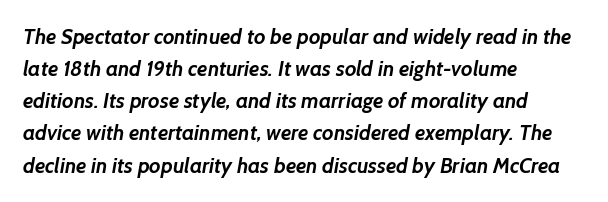
Q: Is the text bold? A: Yes.
Q: Is the text underlined? A: No.
Q: How is the paragraph aligned? A: Left-aligned.
Q: Is the spacing between letters normal or unusually wide? A: Normal.
Q: Is the spacing between lines tight, normal or loose? A: Normal.
